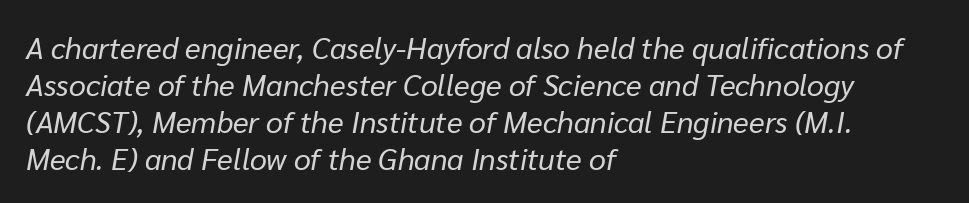
The image shows 30 px regular-weight type, italic (leaning right); set left-aligned, line spacing 1.23x, normal letter spacing, not underlined; low stroke contrast and a medium x-height.
